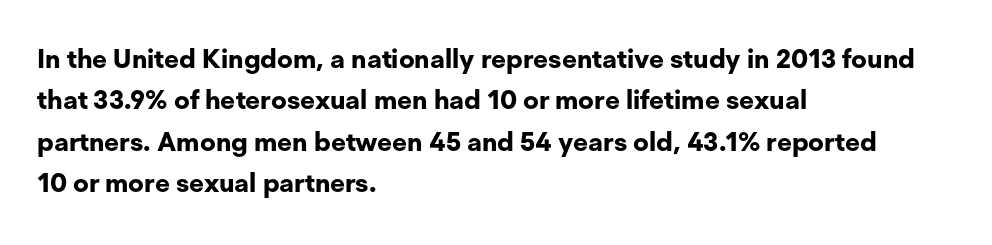
The image shows 26 px bold type, upright; set left-aligned, normal line spacing (1.59x), normal letter spacing, not underlined.
